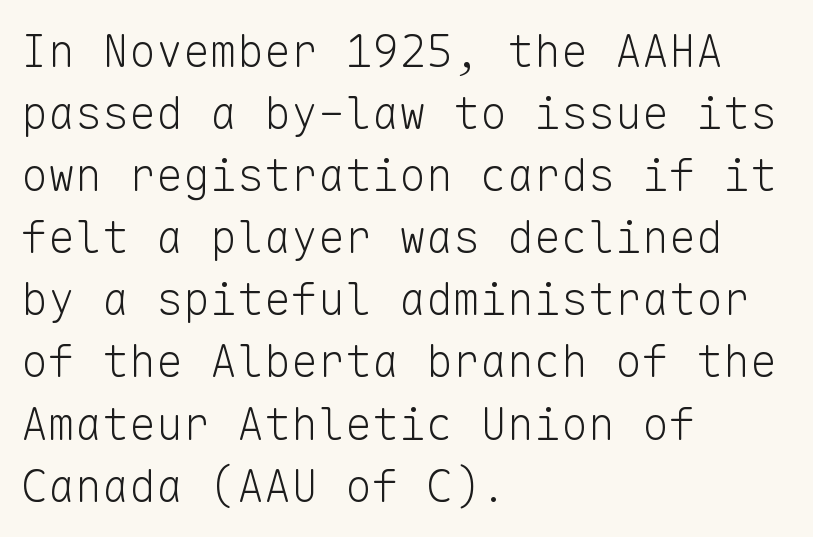
Q: Is the text bold? A: No.
Q: Is the text italic (slanted)? A: No, it is upright.
Q: Is the typeface a serif or a sans-serif typeface? A: Sans-serif.
Q: Is the text underlined? A: No.
Q: How is the paragraph aligned? A: Left-aligned.
Q: Is the spacing between letters normal or unusually wide? A: Normal.
Q: Is the spacing between lines tight, normal or loose? A: Normal.
Q: Width (condensed, normal, or wide)? A: Normal.
Q: Stroke contrast? A: Low.
Q: x-height? A: Medium.
Q: Monospaced? A: Yes.
